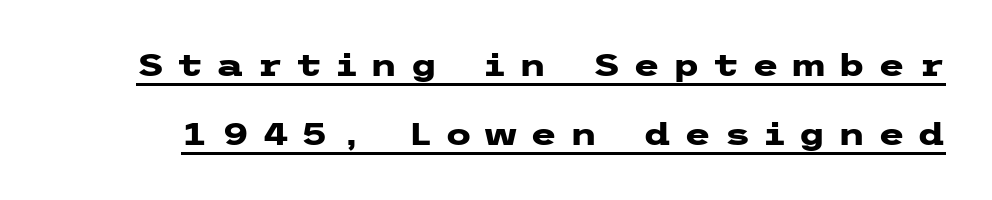
Q: Is the text bold? A: Yes.
Q: Is the text italic (slanted)? A: No, it is upright.
Q: Is the typeface a serif or a sans-serif typeface? A: Sans-serif.
Q: Is the text underlined? A: Yes.
Q: Is the spacing between letters normal or unusually wide? A: Unusually wide.
Q: Is the spacing between lines tight, normal or loose? A: Loose.
Q: Width (condensed, normal, or wide)? A: Wide.
Q: Stroke contrast? A: Low.
Q: x-height? A: Medium.
